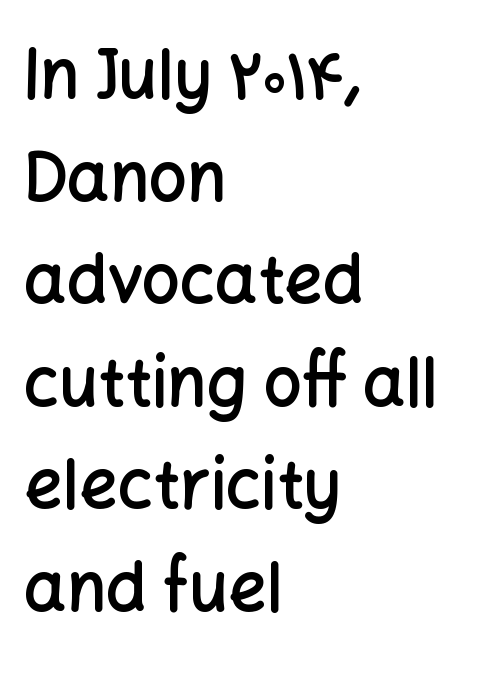
{"serif": "no", "italic": "no", "bold": "semi", "weight": "semibold", "width": "normal", "stroke_contrast": "low", "x_height": "medium", "monospaced": "no", "underline": "no", "align": "left", "line_spacing": "normal", "line_spacing_ratio": 1.53, "letter_spacing": "normal", "letter_spacing_em": 0.0, "glyph_px": 67}
